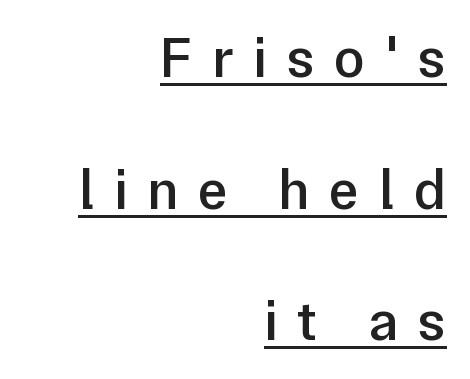
Q: Is the text bold? A: Semi-bold.
Q: Is the text italic (slanted)? A: No, it is upright.
Q: Is the typeface a serif or a sans-serif typeface? A: Sans-serif.
Q: Is the text underlined? A: Yes.
Q: How is the paragraph aligned? A: Right-aligned.
Q: Is the spacing between letters normal or unusually wide? A: Unusually wide.
Q: Is the spacing between lines tight, normal or loose? A: Loose.
Q: Width (condensed, normal, or wide)? A: Normal.
Q: Stroke contrast? A: Low.
Q: x-height? A: Medium.
Q: Monospaced? A: No.
